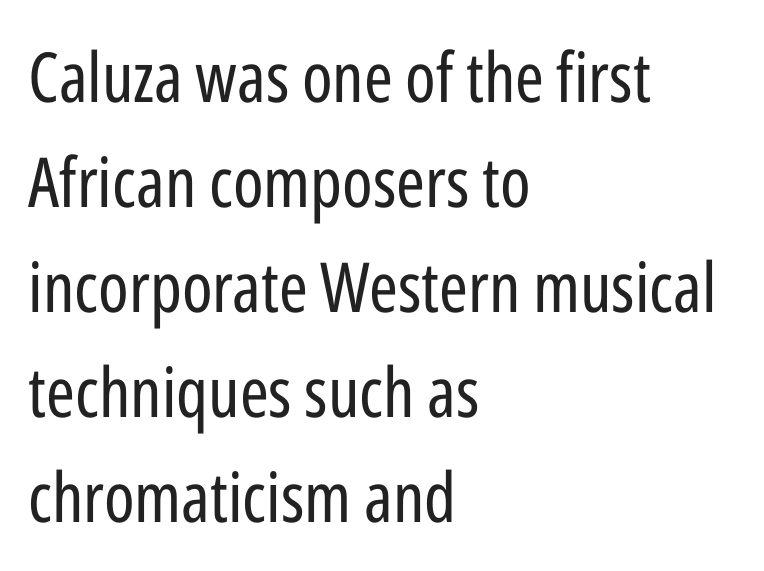
{"serif": "no", "italic": "no", "bold": "no", "weight": "regular", "width": "condensed", "stroke_contrast": "low", "x_height": "medium", "monospaced": "no", "underline": "no", "align": "left", "line_spacing": "normal", "line_spacing_ratio": 1.52, "letter_spacing": "normal", "letter_spacing_em": 0.0, "glyph_px": 69}
